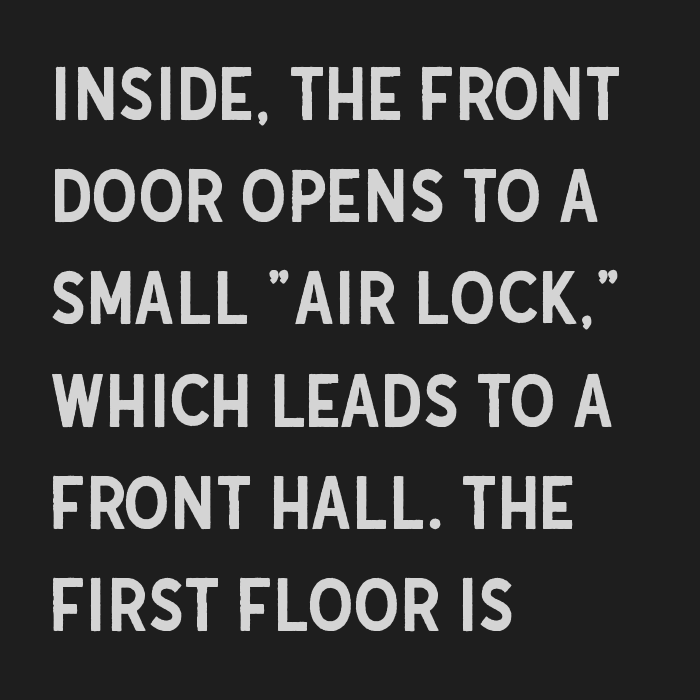
{"serif": "no", "italic": "no", "width": "condensed", "stroke_contrast": "low", "x_height": "large", "monospaced": "no", "underline": "no", "align": "left", "line_spacing": "normal", "line_spacing_ratio": 1.4, "letter_spacing": "normal", "letter_spacing_em": 0.0, "glyph_px": 73}
